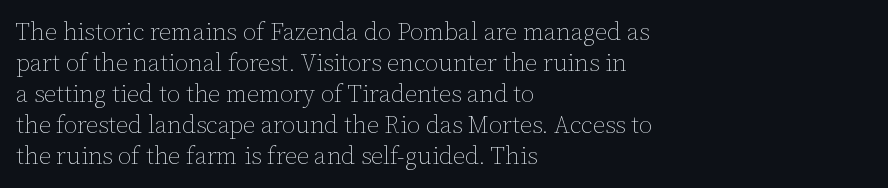
{"italic": "no", "bold": "no", "underline": "no", "align": "left", "line_spacing": "normal", "line_spacing_ratio": 1.29, "letter_spacing": "normal", "letter_spacing_em": 0.0, "glyph_px": 24}
